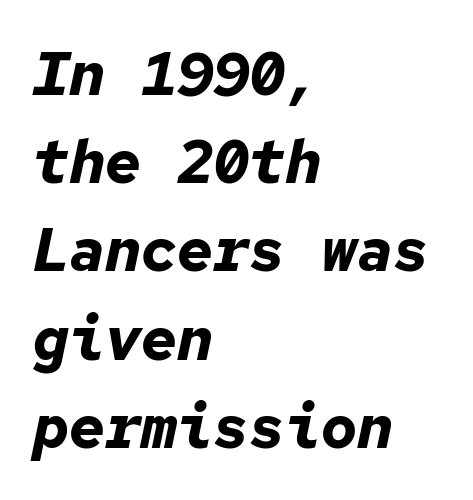
Has an underline been added? It has not. Do the characters align in a grid? Yes, the font is monospaced. This is heavy type, rendered in bold. Horizontally, the lines are justified to the leading edge only.
